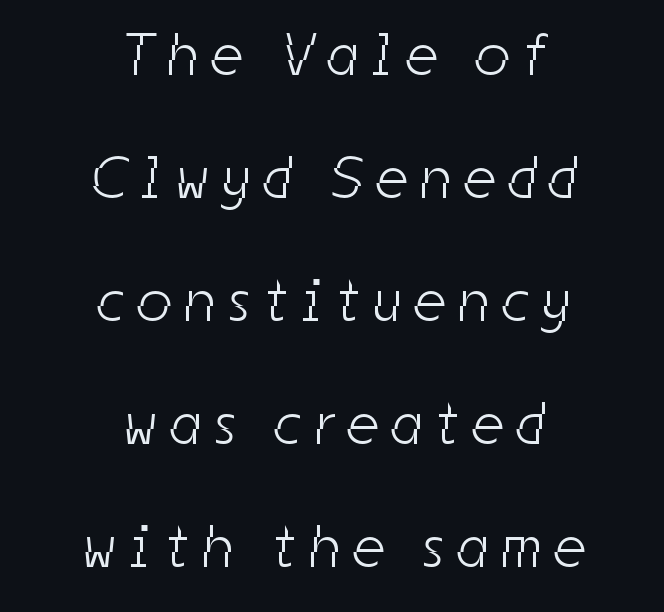
Q: Is the text bold? A: No.
Q: Is the typeface a serif or a sans-serif typeface? A: Sans-serif.
Q: Is the text underlined? A: No.
Q: How is the paragraph aligned? A: Centered.
Q: Is the spacing between letters normal or unusually wide? A: Unusually wide.
Q: Is the spacing between lines tight, normal or loose? A: Loose.
Q: Width (condensed, normal, or wide)? A: Condensed.
Q: Stroke contrast? A: Low.
Q: x-height? A: Medium.
Q: Monospaced? A: No.
